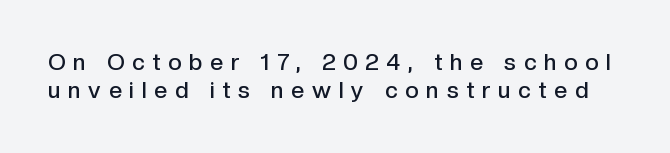
{"italic": "no", "bold": "semi", "underline": "no", "line_spacing_ratio": 1.23, "letter_spacing": "wide", "letter_spacing_em": 0.34, "glyph_px": 23}
